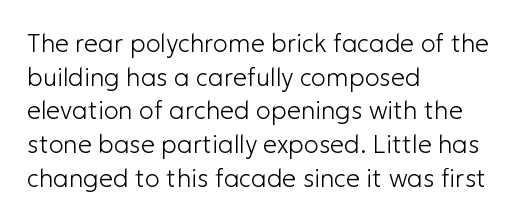
{"italic": "no", "bold": "no", "underline": "no", "align": "left", "line_spacing": "normal", "line_spacing_ratio": 1.35, "letter_spacing": "normal", "letter_spacing_em": 0.0, "glyph_px": 25}
